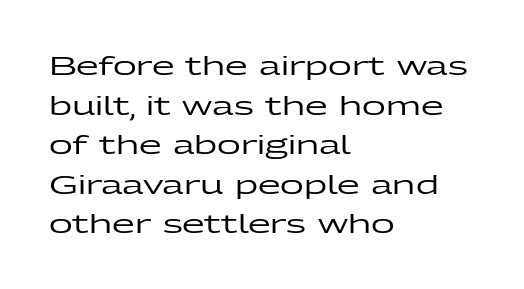
The image shows 26 px text type, upright; set left-aligned, normal line spacing (1.52x), normal letter spacing, not underlined.
